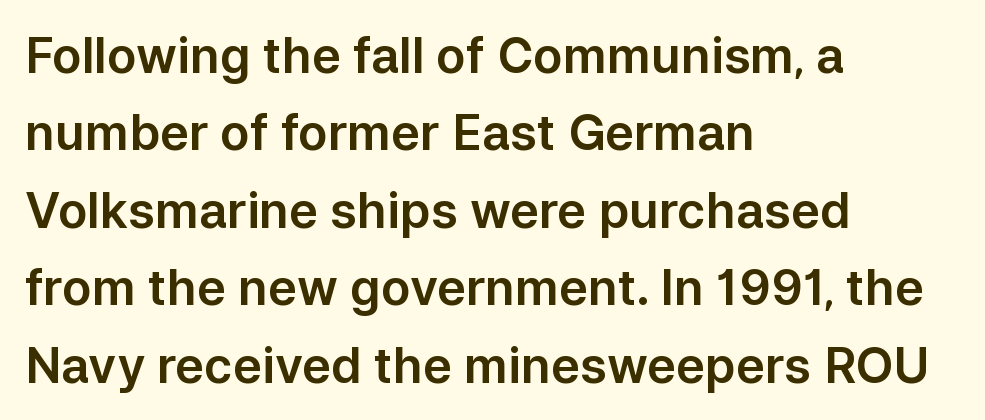
The image shows 49 px sans-serif type, upright; set left-aligned, normal line spacing (1.58x), normal letter spacing, not underlined; low stroke contrast and a medium x-height.
